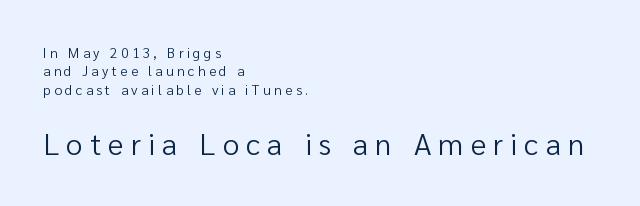
Q: Is the text bold? A: No.
Q: Is the text italic (slanted)? A: No, it is upright.
Q: Is the typeface a serif or a sans-serif typeface? A: Sans-serif.
Q: Is the text underlined? A: No.
Q: How is the paragraph aligned? A: Left-aligned.
Q: Is the spacing between letters normal or unusually wide? A: Unusually wide.
Q: Is the spacing between lines tight, normal or loose? A: Normal.
Q: Which block of text is set in a larger size, the first (top) or the second (bottom)? A: The second (bottom) one.
Q: Width (condensed, normal, or wide)? A: Normal.
Q: Stroke contrast? A: Low.
Q: x-height? A: Medium.
Q: Monospaced? A: No.
